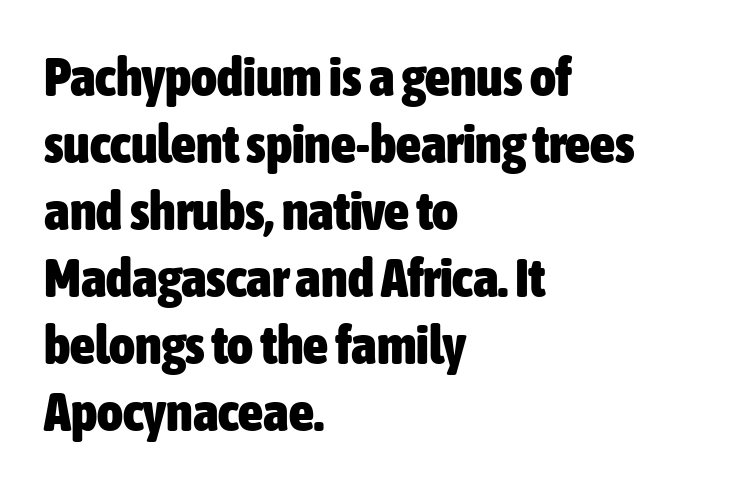
Q: Is the text bold? A: Yes.
Q: Is the text italic (slanted)? A: No, it is upright.
Q: Is the typeface a serif or a sans-serif typeface? A: Sans-serif.
Q: Is the text underlined? A: No.
Q: How is the paragraph aligned? A: Left-aligned.
Q: Is the spacing between letters normal or unusually wide? A: Normal.
Q: Width (condensed, normal, or wide)? A: Condensed.
Q: Stroke contrast? A: Low.
Q: x-height? A: Medium.
Q: Monospaced? A: No.
